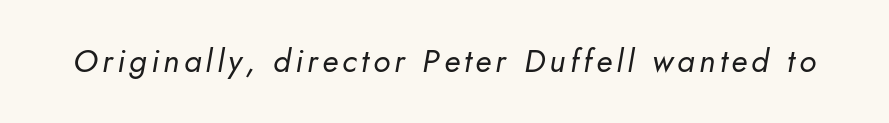
{"italic": "yes", "lean": "right", "slant_degrees": 10, "bold": "no", "weight": "regular", "width": "normal", "stroke_contrast": "low", "x_height": "small", "monospaced": "no", "underline": "no", "glyph_px": 32}
